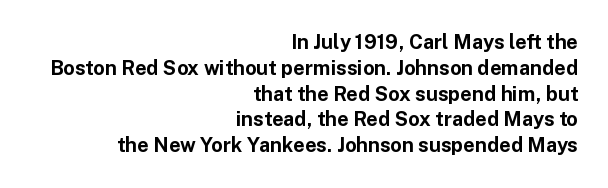
The image shows 20 px bold type, upright; set right-aligned, normal line spacing (1.29x), normal letter spacing, not underlined.
